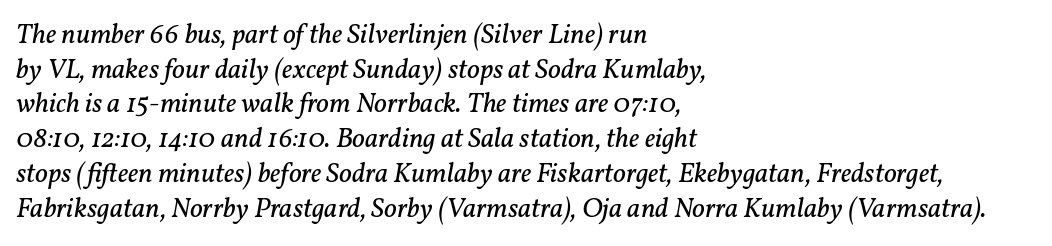
No chunkiness to these letters — they're not bold. The rendering anchors every line to the left-hand side. Observe the ordinary spacing: letters are neighbours, not strangers. The lettering tilts uniformly, giving the passage an italic look.
